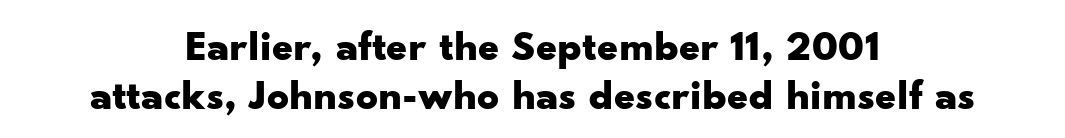
The compositor balanced each line on the midline. Students, note that the glyphs here touch the page at normal intervals. Tightly led — the rows are bunched. The foot of each line stays bare and open. This is roman type, the default non-slanted kind.
